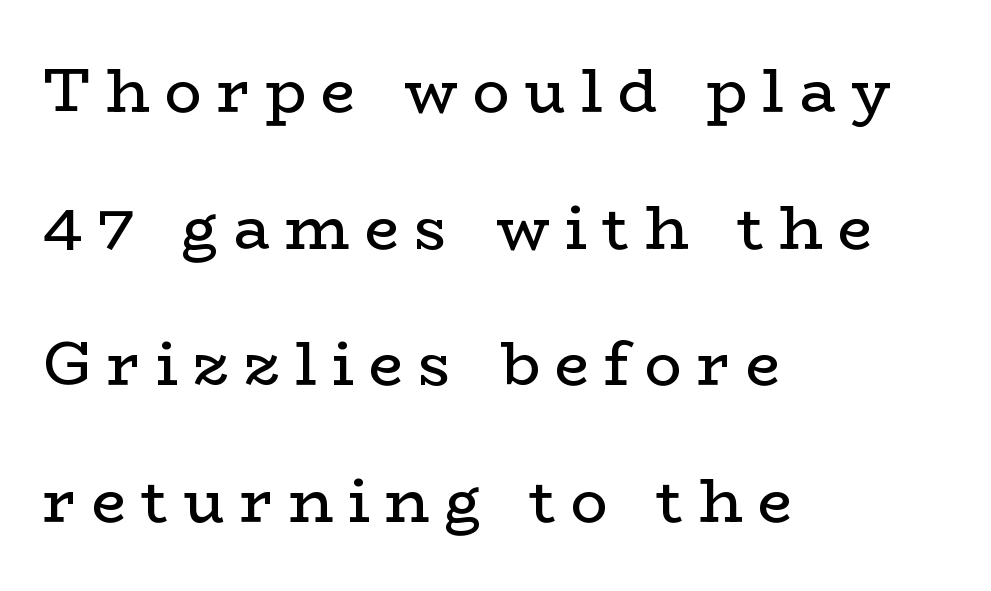
The image shows 61 px regular-weight, wide serif type, upright; set left-aligned, loose line spacing (2.24x), unusually wide letter spacing (+0.25 em), not underlined; low stroke contrast and a medium x-height.
